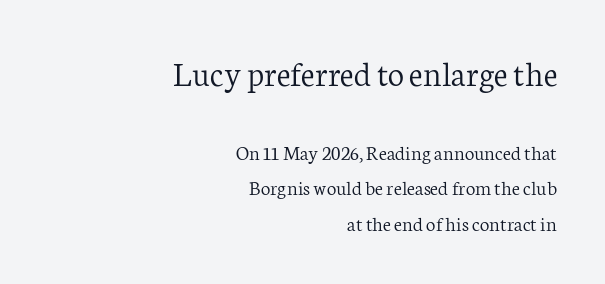
Caption: standard tracking, unaltered. Bare-footed words on every line. Ordinary non-slanted type is in use. The rendering uses natural spacing where letterforms have individual widths.
